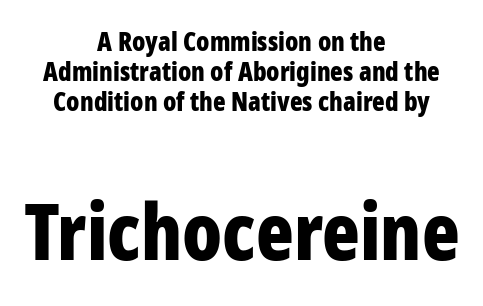
The image shows 78 px bold, condensed sans-serif type, upright; set centered, line spacing 1.16x, normal letter spacing, not underlined; the second (bottom) block is 3.0x larger; low stroke contrast and a medium x-height.
